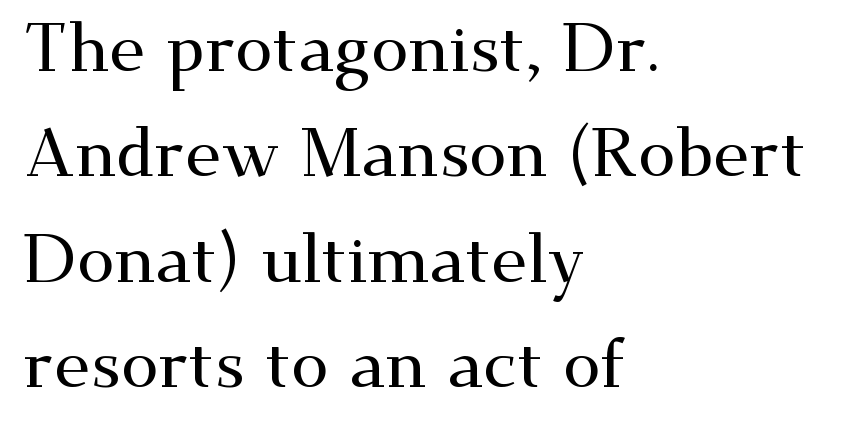
I'd call this a serif setting — the letters wear small feet. Glance below the letters and you will spot only blank space. Caption: standard tracking, unaltered. You could not count columns in this text — the font is proportionally spaced. This rendering uses left alignment, leaving the right contour irregular. Every character sits straight up, as roman type does.
